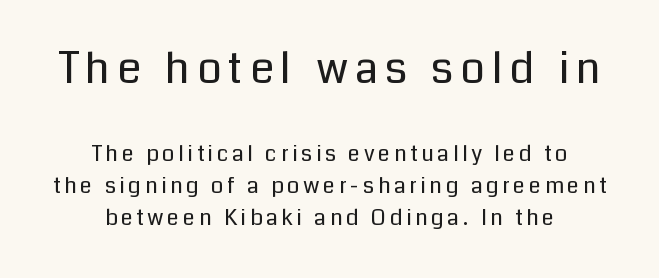
Q: Is the text bold? A: No.
Q: Is the text italic (slanted)? A: No, it is upright.
Q: Is the typeface a serif or a sans-serif typeface? A: Sans-serif.
Q: Is the text underlined? A: No.
Q: How is the paragraph aligned? A: Centered.
Q: Is the spacing between lines tight, normal or loose? A: Normal.
Q: Which block of text is set in a larger size, the first (top) or the second (bottom)? A: The first (top) one.
Q: Width (condensed, normal, or wide)? A: Normal.
Q: Stroke contrast? A: Low.
Q: x-height? A: Medium.
Q: Monospaced? A: No.
